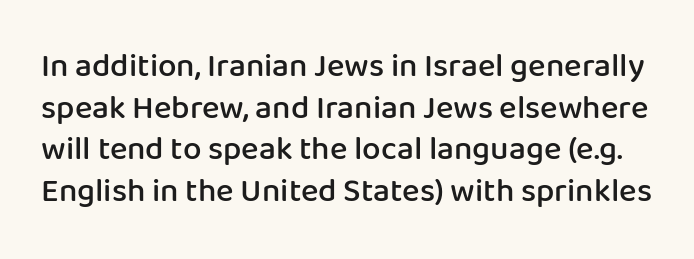
The image shows 33 px semibold sans-serif type, upright; set normal line spacing (1.26x), normal letter spacing, not underlined; low stroke contrast and a medium x-height.
